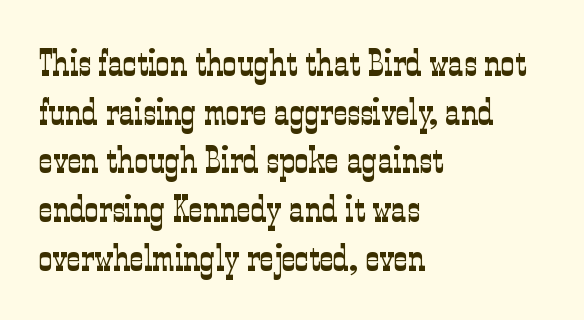
Q: Is the text bold? A: No.
Q: Is the text italic (slanted)? A: No, it is upright.
Q: Is the typeface a serif or a sans-serif typeface? A: Serif.
Q: Is the text underlined? A: No.
Q: How is the paragraph aligned? A: Left-aligned.
Q: Is the spacing between letters normal or unusually wide? A: Normal.
Q: Is the spacing between lines tight, normal or loose? A: Normal.
Q: Width (condensed, normal, or wide)? A: Condensed.
Q: Stroke contrast? A: Low.
Q: x-height? A: Medium.
Q: Monospaced? A: No.
